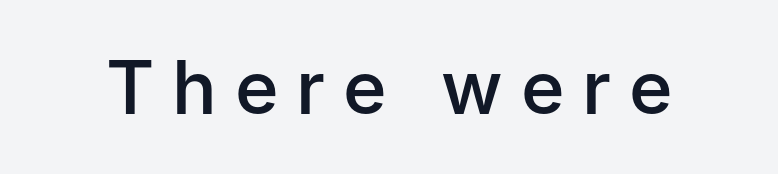
{"serif": "no", "italic": "no", "bold": "semi", "weight": "semibold", "width": "normal", "stroke_contrast": "low", "x_height": "medium", "monospaced": "no", "underline": "no", "letter_spacing": "wide", "letter_spacing_em": 0.24, "glyph_px": 74}
